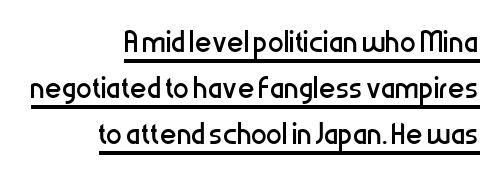
Q: Is the text bold? A: No.
Q: Is the text italic (slanted)? A: No, it is upright.
Q: Is the typeface a serif or a sans-serif typeface? A: Sans-serif.
Q: Is the text underlined? A: Yes.
Q: How is the paragraph aligned? A: Right-aligned.
Q: Is the spacing between letters normal or unusually wide? A: Normal.
Q: Is the spacing between lines tight, normal or loose? A: Tight.
Q: Width (condensed, normal, or wide)? A: Condensed.
Q: Stroke contrast? A: Low.
Q: x-height? A: Medium.
Q: Monospaced? A: No.
